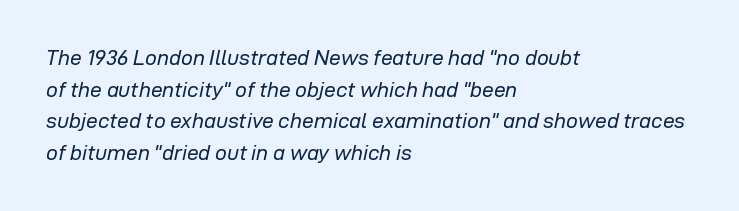
The image shows 21 px text type, italic (leaning right); set left-aligned, normal line spacing (1.51x), normal letter spacing, not underlined.
